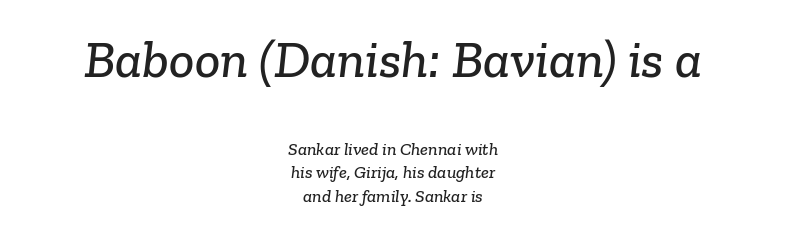
The image shows 53 px serif type; set centered, normal line spacing (1.31x), normal letter spacing, not underlined; the first (top) block is 2.94x larger; low stroke contrast and a medium x-height.
